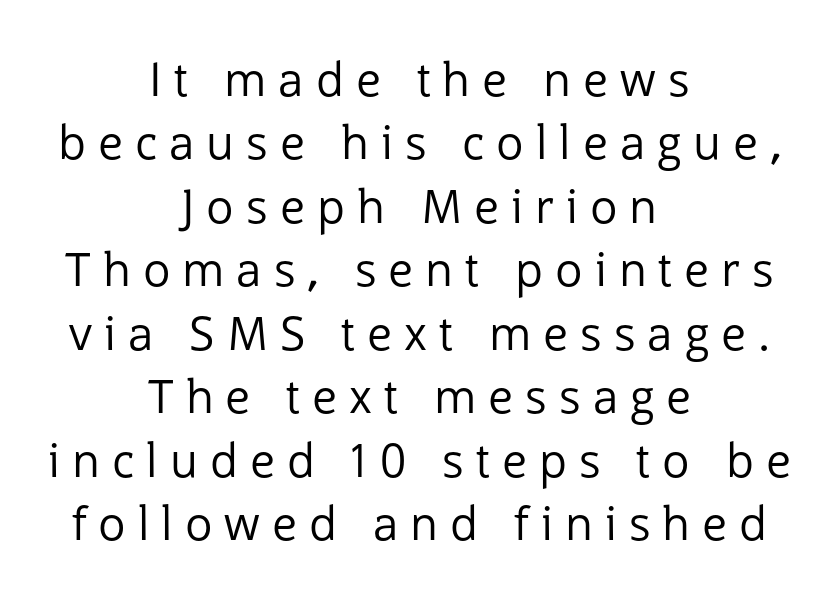
No chunkiness to these letters — they're not bold. Both edges are ragged and mirror each other, which tells us the setting is centered. When letters stand straight like this, we call the style roman or upright. Bare-footed words on every line.
